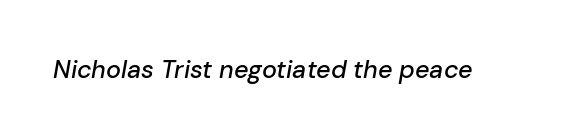
{"italic": "yes", "lean": "right", "slant_degrees": 10, "underline": "no", "letter_spacing": "normal", "letter_spacing_em": 0.0, "glyph_px": 25}
